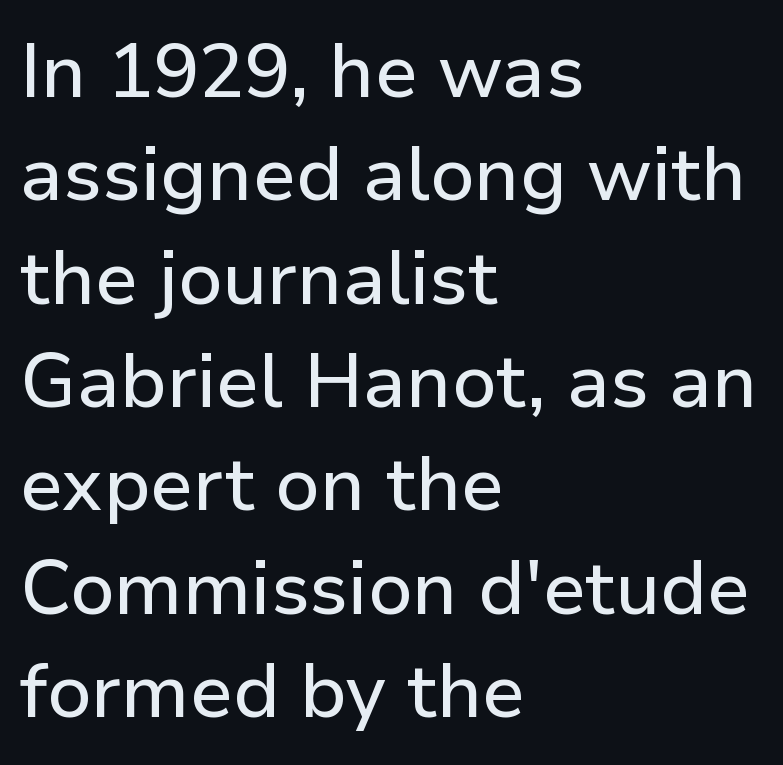
Lines of text with bare space underneath. These lines are rendered in a variable-pitch font. Look at the bottom of the vertical strokes: they stop flat, with no serifs. The font's upright variant was chosen for this text. You could call the tracking neutral — neither tight nor loose.
